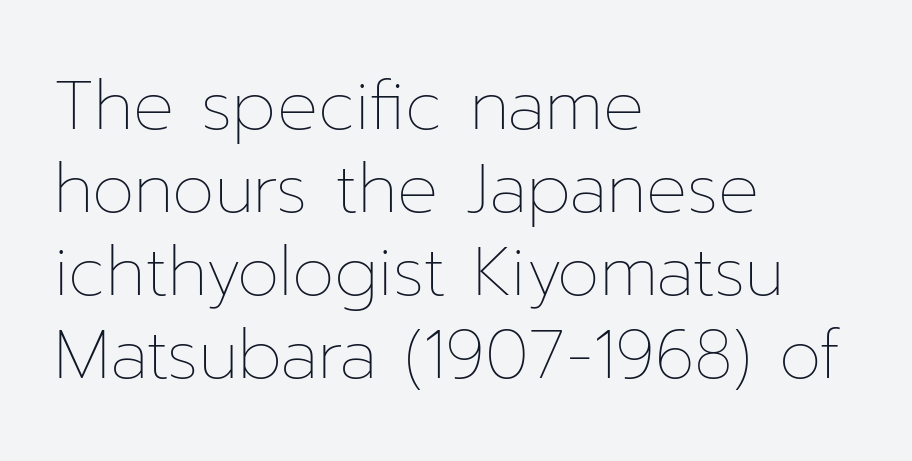
The lines in this sample share a left origin and differ only in where they stop. Plain, unruled lines of type. Caption: face not bold, strokes unweighted. Nope, not italic — everything's standing straight. The face used here is proportionally spaced, like ordinary book or web type.
